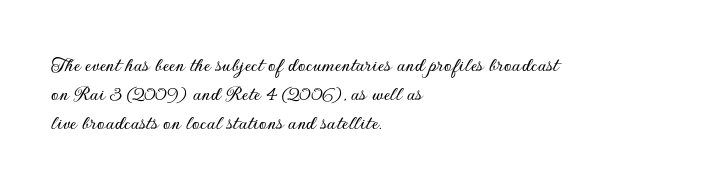
Q: Is the text italic (slanted)? A: Yes.
Q: Is the text underlined? A: No.
Q: How is the paragraph aligned? A: Left-aligned.
Q: Is the spacing between letters normal or unusually wide? A: Normal.
Q: Is the spacing between lines tight, normal or loose? A: Normal.
